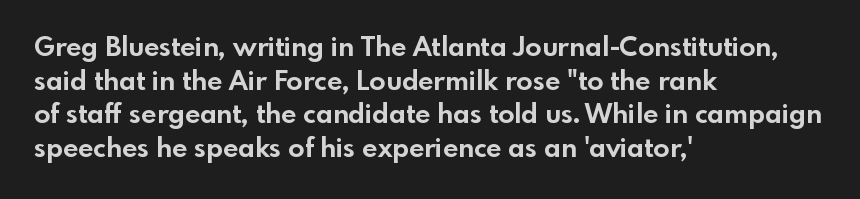
Its strokes are broad and dark, the hallmark of bold type. It's the straight-up-and-down kind of type. Regular leading. Caption: standard tracking, unaltered.
